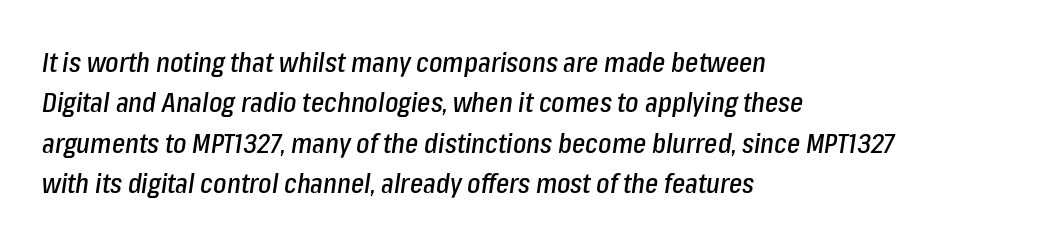
The image shows 28 px condensed type, italic (leaning right); set left-aligned, normal line spacing (1.44x), normal letter spacing, not underlined; low stroke contrast and a medium x-height.
